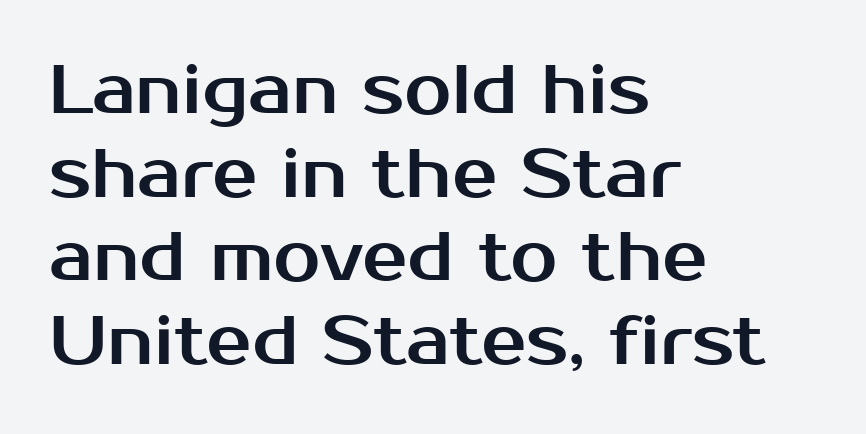
{"serif": "no", "italic": "no", "width": "normal", "stroke_contrast": "medium", "x_height": "medium", "monospaced": "no", "underline": "no", "align": "left", "line_spacing_ratio": 1.23, "letter_spacing": "normal", "letter_spacing_em": 0.0, "glyph_px": 68}
